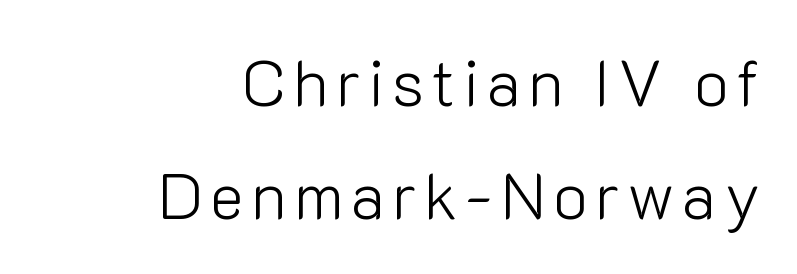
The letters look calm and open, with moderate or lighter stems. Leftover space on each line is placed entirely before the opening word. Each letter keeps its own natural width here, so spacing adapts to shape. The letters carry no serifs — their stems end cleanly without finishing strokes. Letters rest on an invisible, unmarked baseline. The font's upright variant was chosen for this text.
